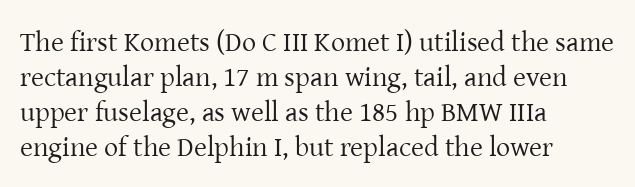
The image shows 28 px regular-weight serif type, upright; set left-aligned, normal line spacing (1.25x), normal letter spacing, not underlined; low stroke contrast and a medium x-height.
